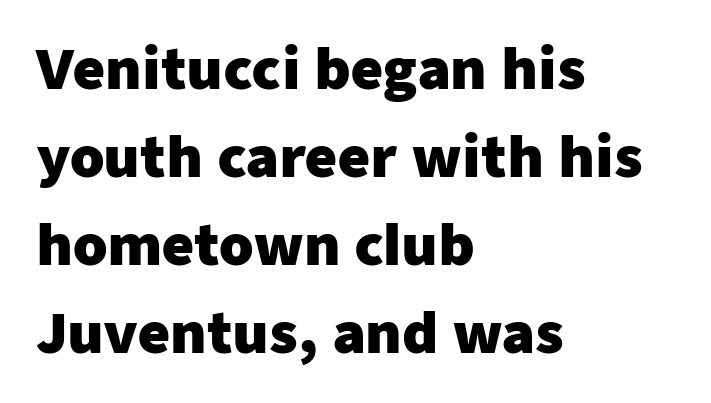
{"serif": "no", "italic": "no", "bold": "yes", "weight": "heavy", "width": "normal", "stroke_contrast": "low", "x_height": "medium", "monospaced": "no", "underline": "no", "align": "left", "line_spacing": "normal", "line_spacing_ratio": 1.6, "letter_spacing": "normal", "letter_spacing_em": 0.0, "glyph_px": 55}
